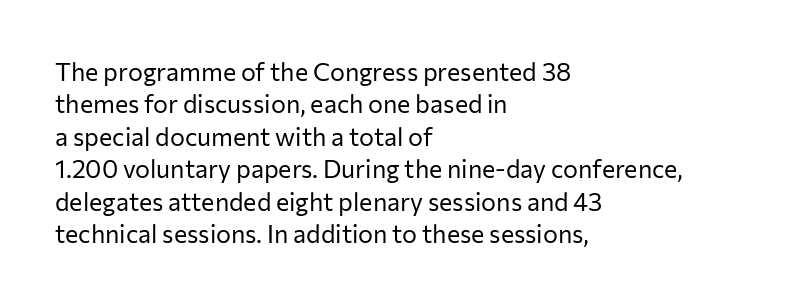
Q: Is the text bold? A: No.
Q: Is the text italic (slanted)? A: No, it is upright.
Q: Is the text underlined? A: No.
Q: How is the paragraph aligned? A: Left-aligned.
Q: Is the spacing between letters normal or unusually wide? A: Normal.
Q: Is the spacing between lines tight, normal or loose? A: Normal.
